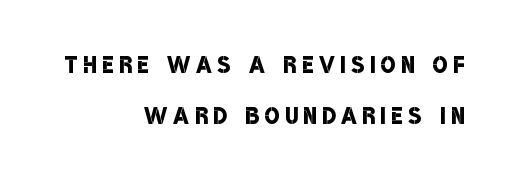
The image shows 31 px semibold, condensed sans-serif type; set right-aligned, normal line spacing (1.66x), not underlined; low stroke contrast and a large x-height.
